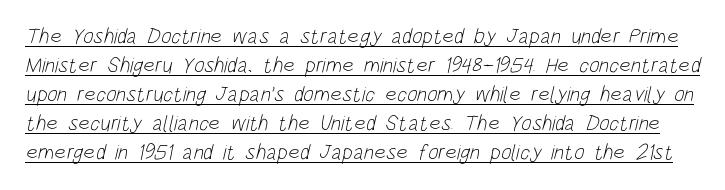
Q: Is the text bold? A: No.
Q: Is the text underlined? A: Yes.
Q: Is the spacing between letters normal or unusually wide? A: Normal.
Q: Is the spacing between lines tight, normal or loose? A: Normal.
